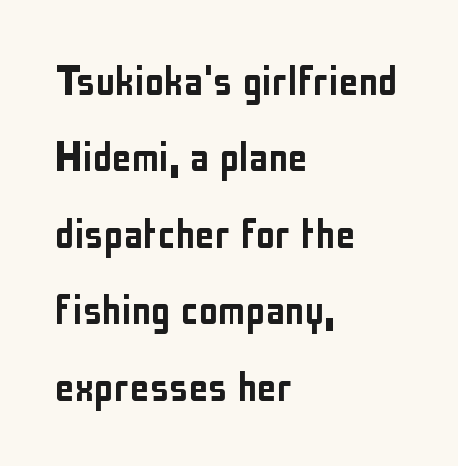
The image shows 49 px condensed sans-serif type, upright; set left-aligned, normal line spacing (1.56x), normal letter spacing, not underlined; low stroke contrast and a medium x-height.
